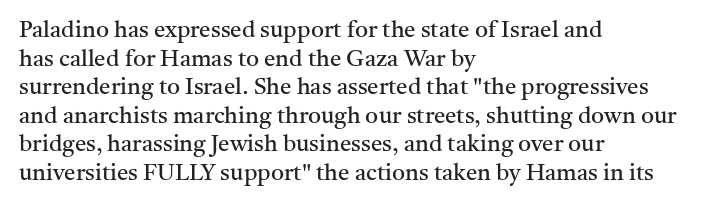
{"italic": "no", "bold": "no", "underline": "no", "align": "left", "line_spacing_ratio": 1.24, "letter_spacing": "normal", "letter_spacing_em": 0.0, "glyph_px": 23}
